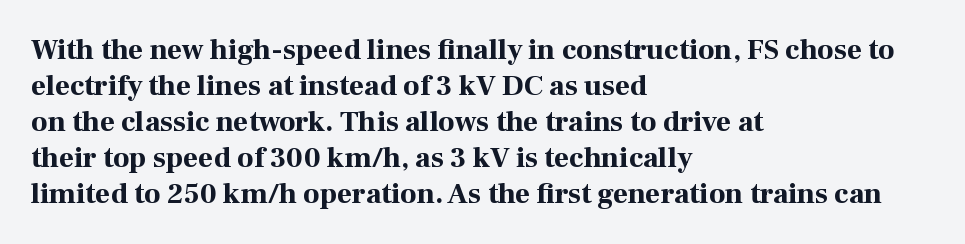
Italic: no, the glyphs are upright roman. A full-strength bold gives these letters their thick strokes. Think of a printed novel: that variable character pitch is what you see here. Default kerning and tracking; the words read as compact shapes.
